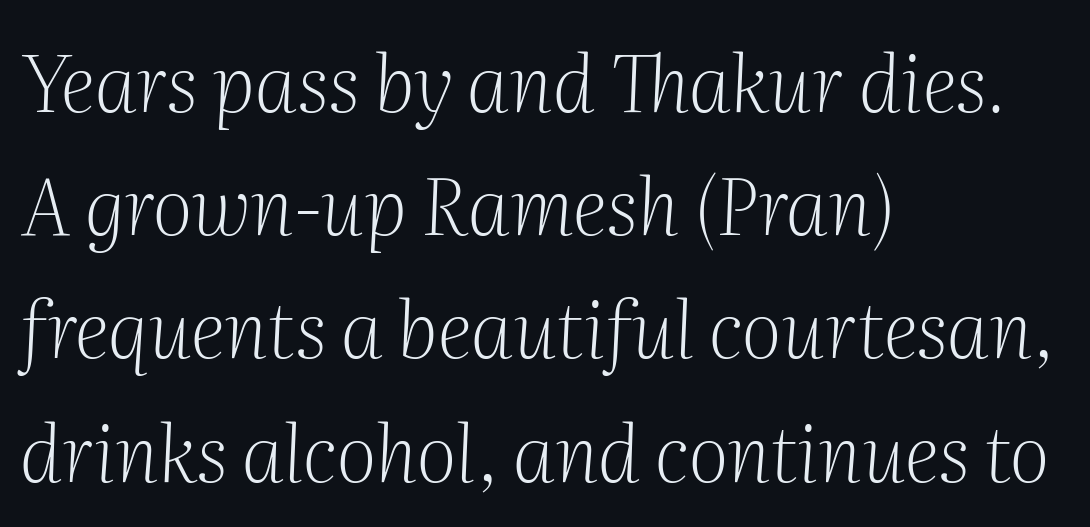
Unlike a clean sans, this face finishes its strokes with serifs. No word sits above an underline. The rows are spaced the way most documents space them. The rendering uses natural spacing where letterforms have individual widths. The letterforms sit at book weight or below. The type is set solid horizontally, with unmodified tracking.
